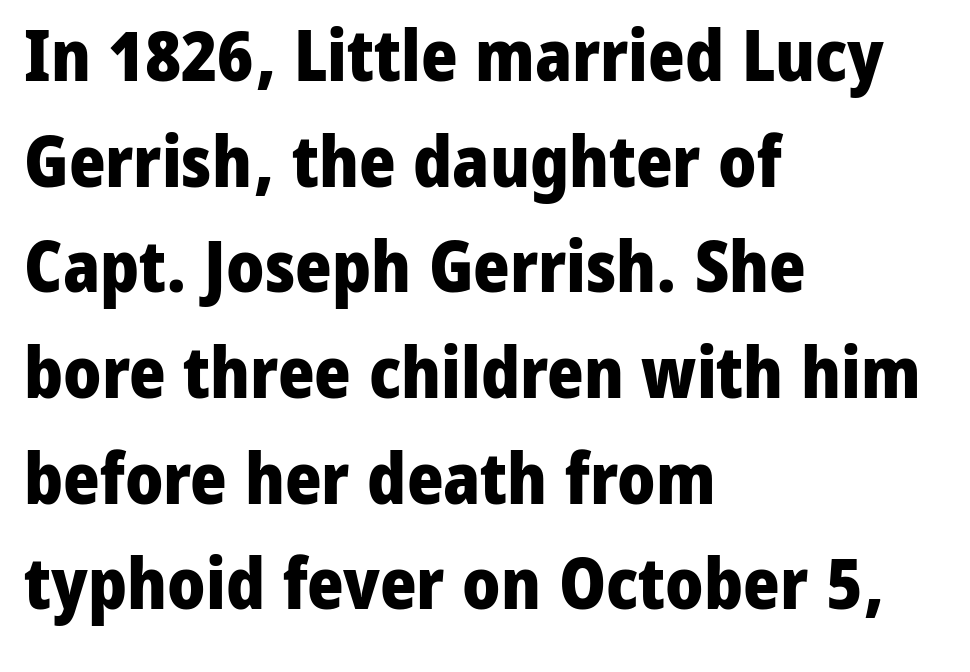
The image shows 70 px heavy sans-serif type, upright; set left-aligned, normal line spacing (1.51x), normal letter spacing, not underlined; low stroke contrast and a medium x-height.
